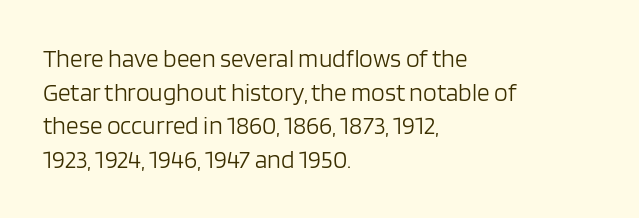
{"italic": "no", "bold": "no", "underline": "no", "align": "left", "line_spacing": "normal", "line_spacing_ratio": 1.35, "letter_spacing": "normal", "letter_spacing_em": 0.0, "glyph_px": 25}
